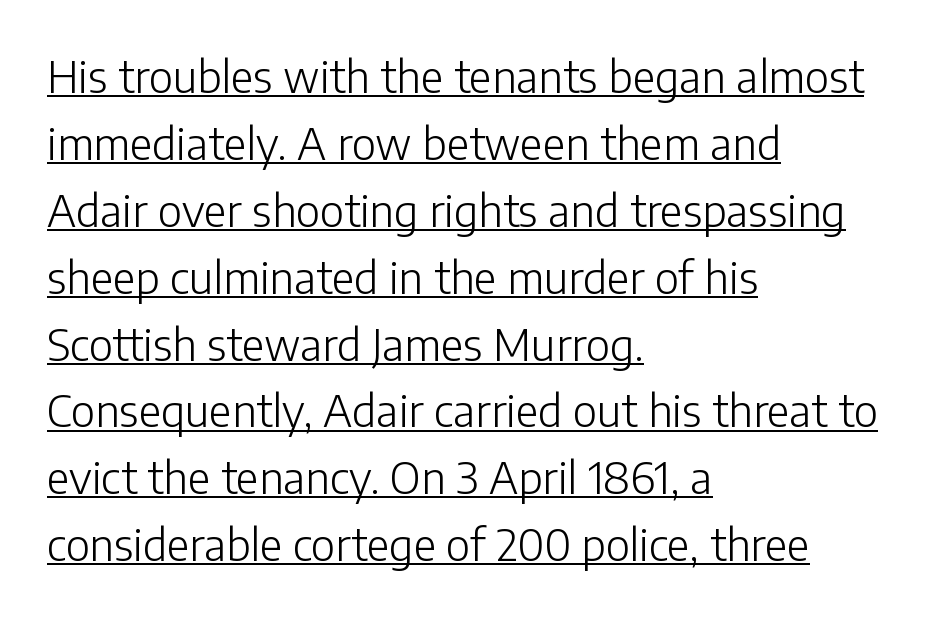
Q: Is the text bold? A: No.
Q: Is the text italic (slanted)? A: No, it is upright.
Q: Is the typeface a serif or a sans-serif typeface? A: Sans-serif.
Q: Is the text underlined? A: Yes.
Q: How is the paragraph aligned? A: Left-aligned.
Q: Is the spacing between letters normal or unusually wide? A: Normal.
Q: Is the spacing between lines tight, normal or loose? A: Normal.
Q: Width (condensed, normal, or wide)? A: Normal.
Q: Stroke contrast? A: Low.
Q: x-height? A: Medium.
Q: Monospaced? A: No.
